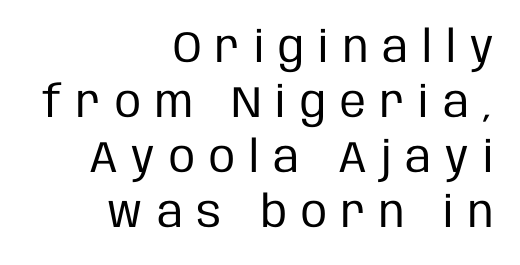
The designer left line spacing at the default. The font is comparable to plain body text, perhaps lighter. Looks like regular typesetting: each glyph gets only the width it needs. Short note: letters widely spaced. Stroke terminals: plain, sans-serif. Check the space under the baseline: it is left empty.
